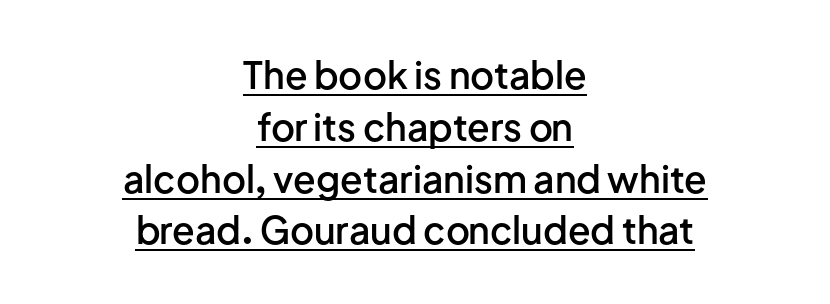
The words here are underlined. The text was rendered using a sans face with plain stroke endings. Here the designer chose a conventional face with non-uniform glyph widths. Centered paragraph, ragged on both sides. The line texture is even and compact thanks to regular tracking.
